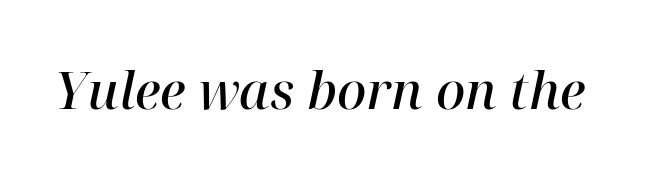
Q: Is the text bold? A: Semi-bold.
Q: Is the text italic (slanted)? A: Yes, it leans right by about 12 degrees.
Q: Is the typeface a serif or a sans-serif typeface? A: Serif.
Q: Is the text underlined? A: No.
Q: Is the spacing between letters normal or unusually wide? A: Normal.
Q: Width (condensed, normal, or wide)? A: Normal.
Q: Stroke contrast? A: High.
Q: x-height? A: Medium.
Q: Monospaced? A: No.
